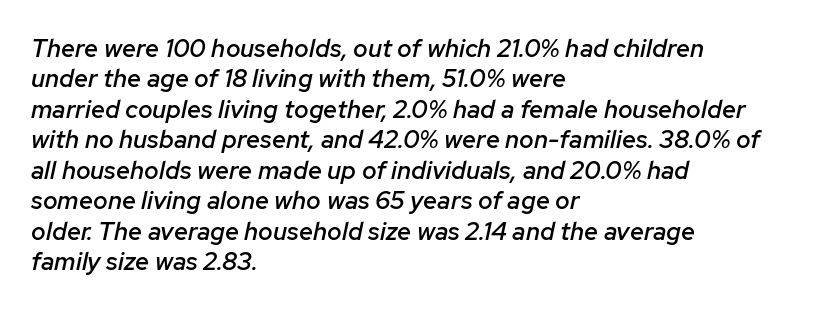
Between one letter and the next there's only the usual sliver of space. The space directly below the letters is spotless. A somewhat darkened texture: the type is semibold rather than bold. This rendering uses left alignment, leaving the right contour irregular. Slant detected: the letters are inclined.
